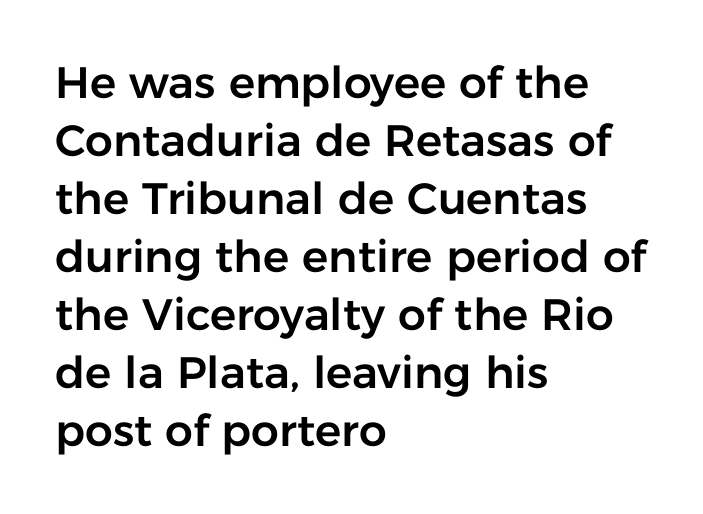
It's the straight-up-and-down kind of type. The passage shown is typed in a proportional face where columns would drift. Default kerning and tracking; the words read as compact shapes. Type without underlining. Type style note: lacks serifs.
